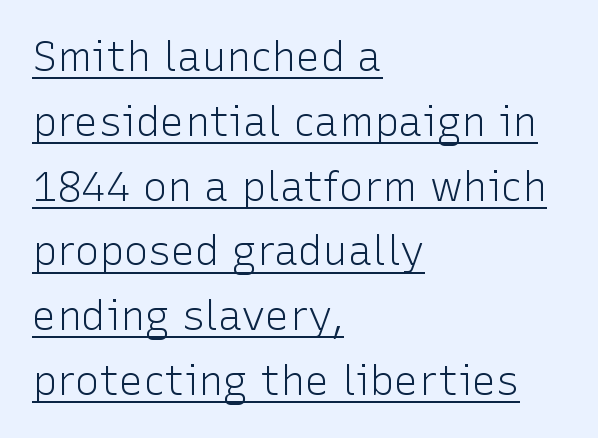
{"serif": "no", "italic": "no", "bold": "no", "weight": "light", "width": "normal", "stroke_contrast": "low", "x_height": "medium", "monospaced": "no", "underline": "yes", "align": "left", "line_spacing": "normal", "line_spacing_ratio": 1.58, "letter_spacing": "normal", "letter_spacing_em": 0.0, "glyph_px": 41}
